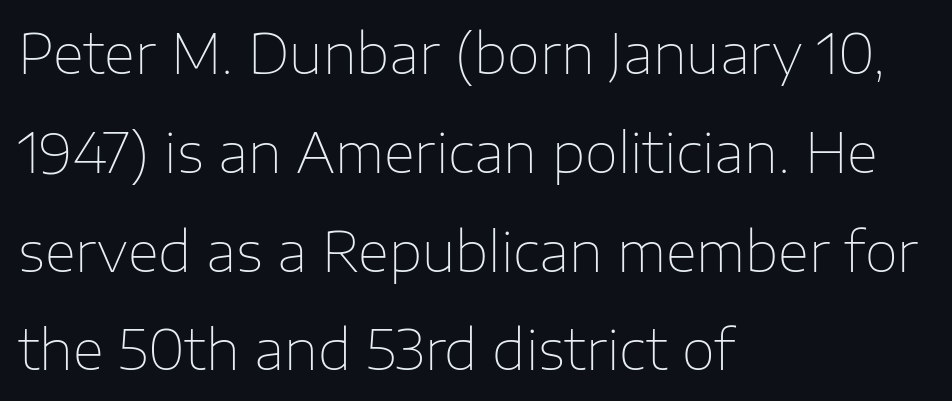
{"serif": "no", "italic": "no", "bold": "no", "weight": "thin", "width": "normal", "stroke_contrast": "low", "x_height": "medium", "monospaced": "no", "underline": "no", "align": "left", "line_spacing_ratio": 1.83, "letter_spacing": "normal", "letter_spacing_em": 0.0, "glyph_px": 54}
